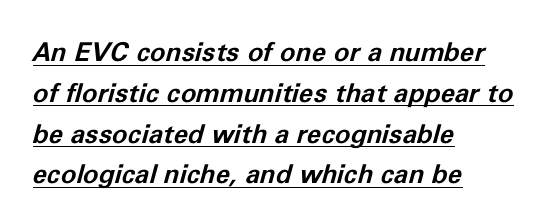
You can tell it's italic because the verticals aren't actually vertical. Underline: present. One glance says typical: line gaps are just what's usual. Short and long lines alike share a common starting point at left. Compared with typical body copy, the letter spacing here is the same.
